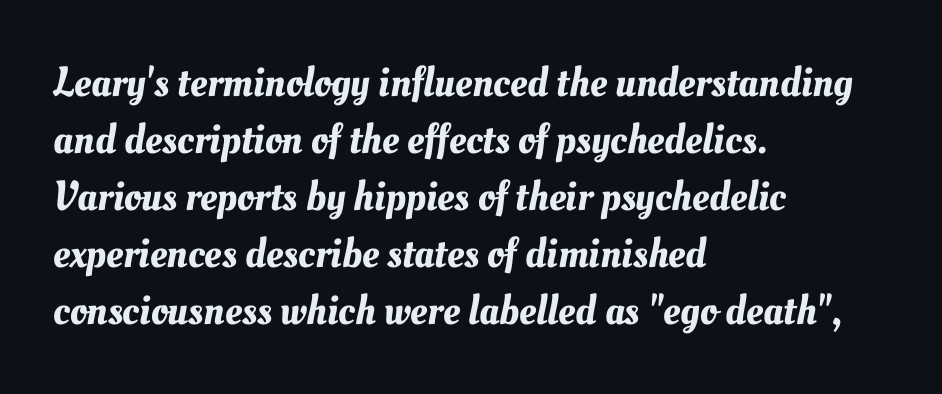
Reading down the column, the eye jumps a familiar distance to each next line. These lines are rendered in a variable-pitch font. Honestly, the letter spacing is just normal — you wouldn't notice it. Caption: multi-line text, flush left, ragged right. The zone under the glyphs is completely vacant.
